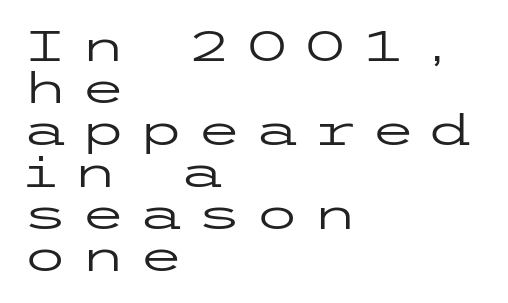
{"serif": "no", "italic": "no", "bold": "no", "weight": "regular", "width": "wide", "stroke_contrast": "low", "x_height": "medium", "underline": "no", "align": "left", "line_spacing": "tight", "line_spacing_ratio": 1.0, "letter_spacing": "wide", "letter_spacing_em": 0.28, "glyph_px": 42}
